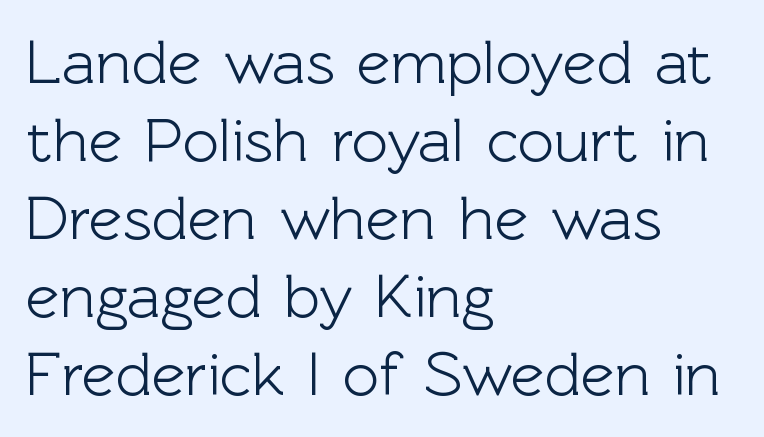
Q: Is the text italic (slanted)? A: No, it is upright.
Q: Is the typeface a serif or a sans-serif typeface? A: Sans-serif.
Q: Is the text underlined? A: No.
Q: How is the paragraph aligned? A: Left-aligned.
Q: Is the spacing between letters normal or unusually wide? A: Normal.
Q: Width (condensed, normal, or wide)? A: Normal.
Q: x-height? A: Medium.
Q: Monospaced? A: No.
